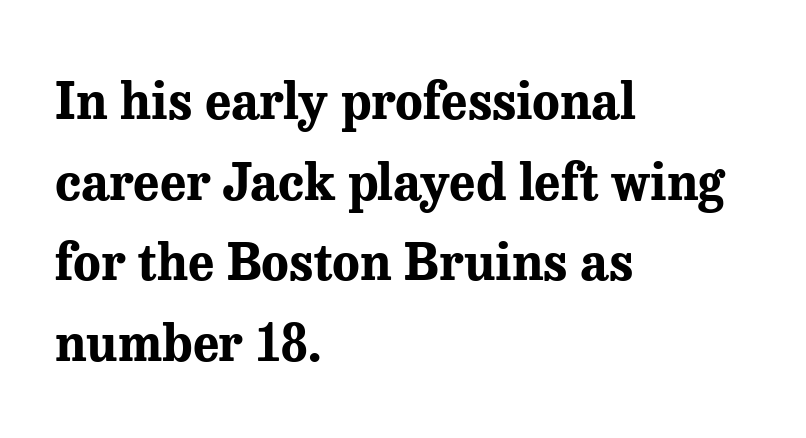
The image shows 51 px bold serif type, upright; set left-aligned, normal line spacing (1.58x), normal letter spacing, not underlined; medium stroke contrast and a medium x-height.
